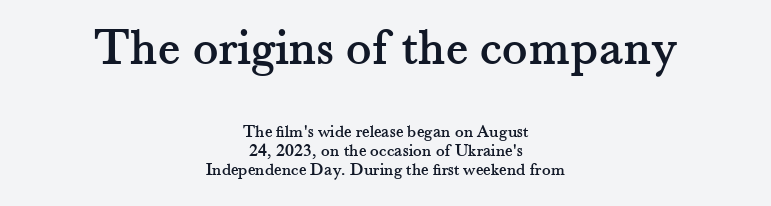
In terms of letterspacing, this is plain default setting. The designer gave the opening block more size than the closing block. A roman cut, with each character standing at attention. This block would grow much taller if given ordinary leading; it's compressed now. A typesetter would call this proportional, since set widths differ per character.
